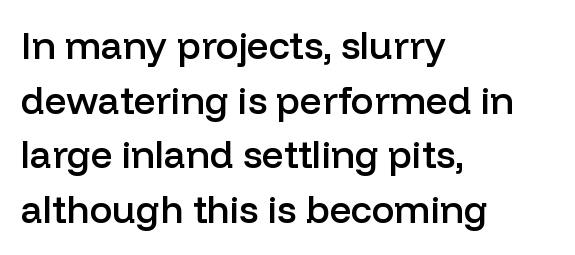
Nobody touched the tracking dial on this one. As a designer I'd log this as weight 600, semibold. Alignment: flush left. Style check: upright. Does the type have serifs? No, each stem ends abruptly.
